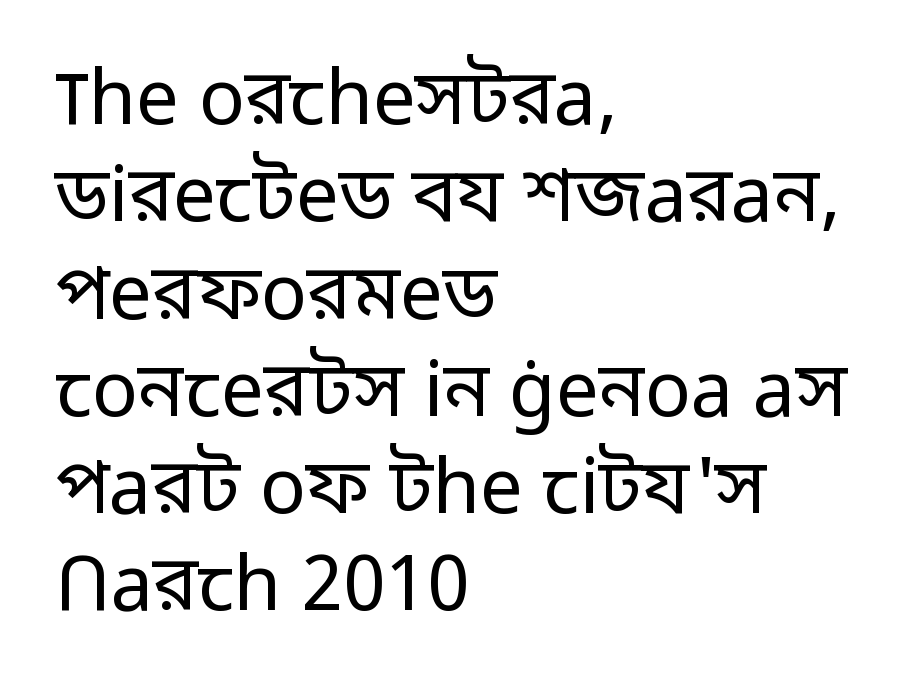
This rendering employs a face without finishing strokes, i.e., a sans-serif. The zone under the glyphs is completely vacant. The typesetter chose a ragged-right arrangement here. Stems and bowls with no extra thickness — not bold. The passage shown is typed in a proportional face where columns would drift. A roman cut, with each character standing at attention.
